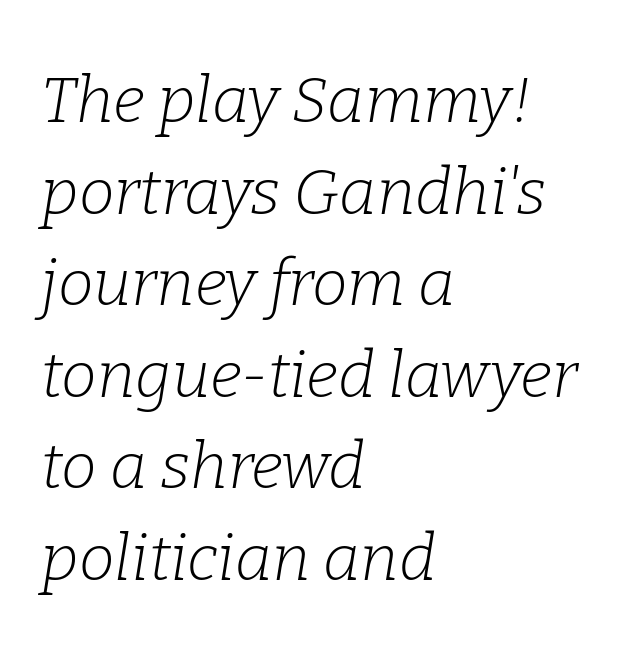
{"serif": "yes", "italic": "yes", "lean": "right", "slant_degrees": 9, "bold": "no", "weight": "light", "width": "normal", "stroke_contrast": "low", "x_height": "medium", "monospaced": "no", "underline": "no", "align": "left", "line_spacing": "normal", "line_spacing_ratio": 1.43, "letter_spacing": "normal", "letter_spacing_em": 0.0, "glyph_px": 64}
